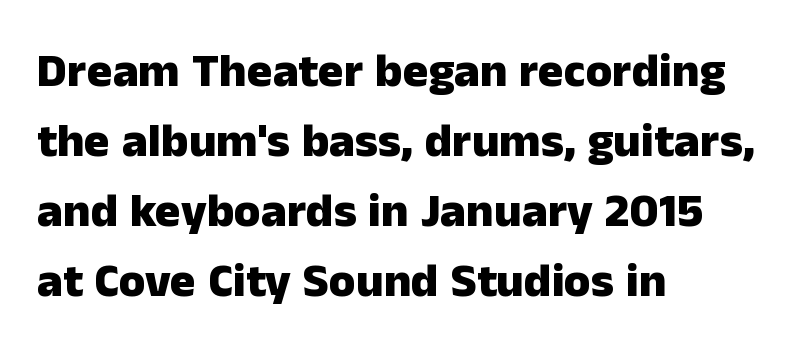
The image shows 48 px heavy sans-serif type, upright; set left-aligned, normal line spacing (1.46x), normal letter spacing, not underlined; low stroke contrast and a medium x-height.
